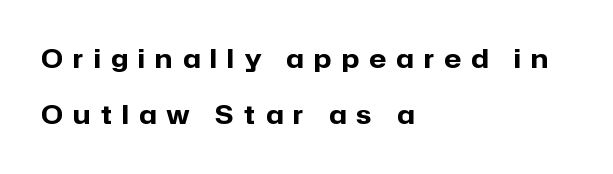
The font is running at its bold setting. Unlike italic type, these characters show no tilt at all. The words here are not underlined. Each new line begins a long way beneath the previous one. Inter-character spacing is expanded well beyond the font's built-in metrics.
